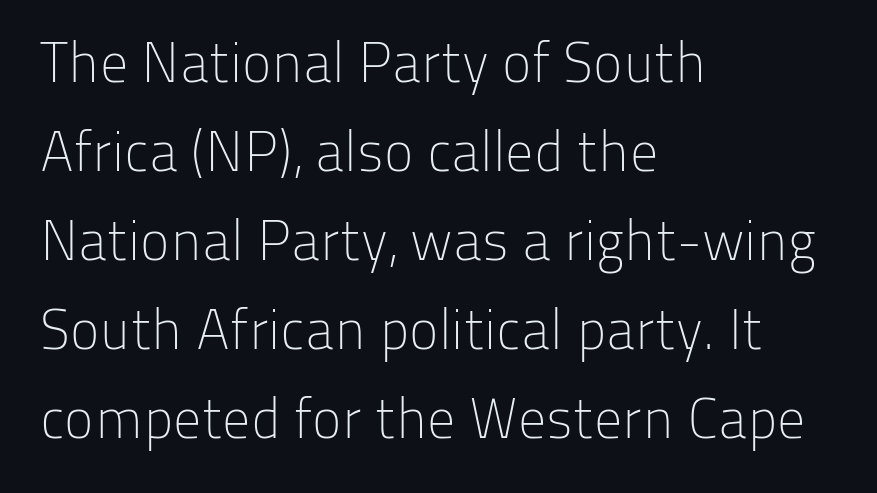
Quick note: interline space is typical. Stems and bowls with no extra thickness — not bold. What kind of face is this? One without serifs — a sans. Glyph-to-glyph distance matches everyday printed text. Horizontally, the lines are justified to the leading edge only. The zone under the glyphs is completely vacant.
